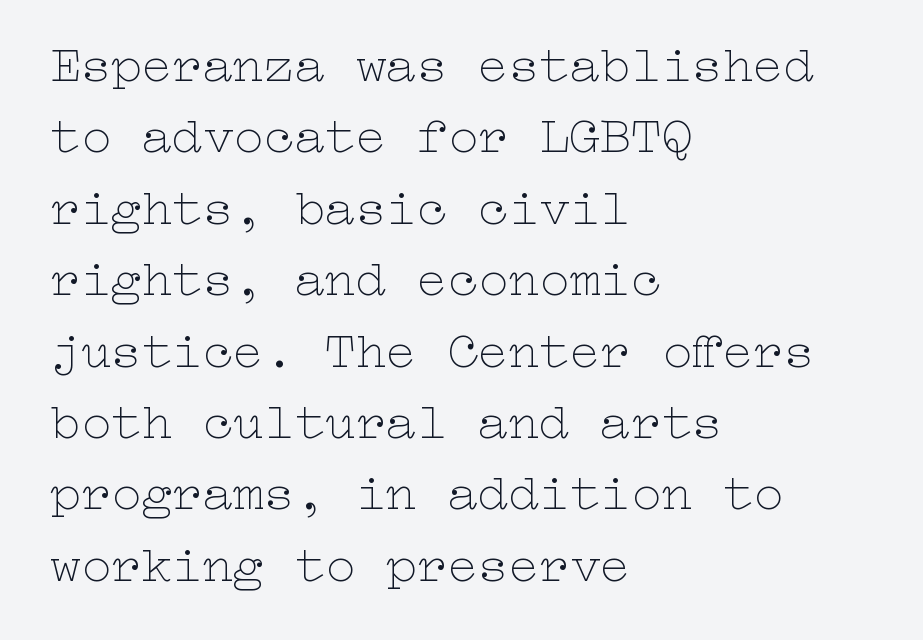
{"italic": "no", "bold": "no", "weight": "thin", "width": "wide", "stroke_contrast": "low", "x_height": "medium", "underline": "no", "align": "left", "line_spacing": "normal", "line_spacing_ratio": 1.4, "letter_spacing": "normal", "letter_spacing_em": 0.0, "glyph_px": 51}
